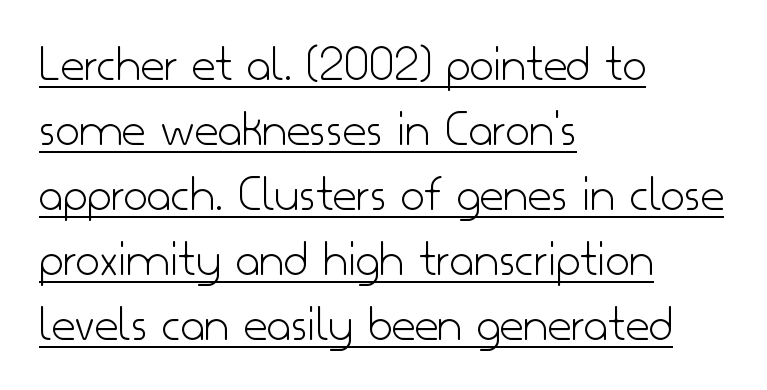
Q: Is the text bold? A: No.
Q: Is the text italic (slanted)? A: No, it is upright.
Q: Is the typeface a serif or a sans-serif typeface? A: Sans-serif.
Q: Is the text underlined? A: Yes.
Q: How is the paragraph aligned? A: Left-aligned.
Q: Is the spacing between letters normal or unusually wide? A: Normal.
Q: Is the spacing between lines tight, normal or loose? A: Normal.
Q: Width (condensed, normal, or wide)? A: Normal.
Q: Stroke contrast? A: Low.
Q: x-height? A: Small.
Q: Monospaced? A: No.
